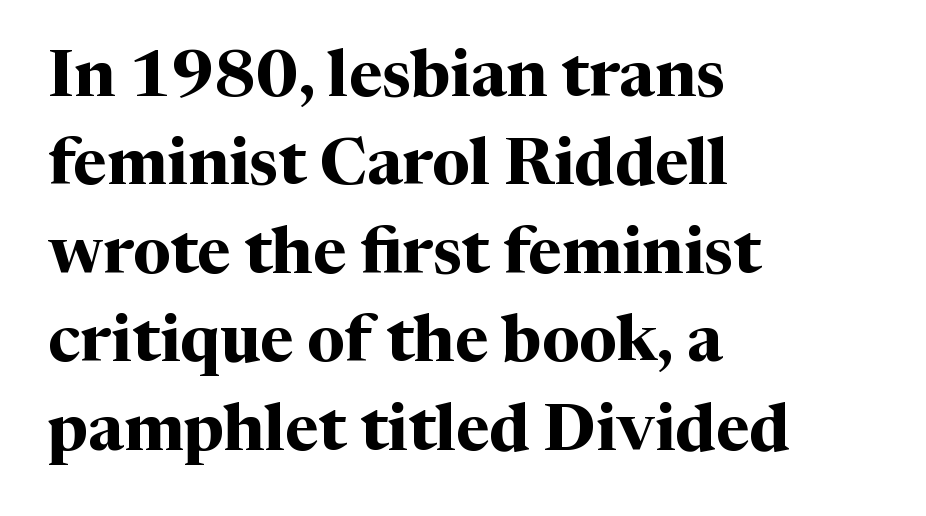
The image shows 65 px bold serif type, upright; set left-aligned, normal line spacing (1.36x), normal letter spacing, not underlined; medium stroke contrast and a medium x-height.
